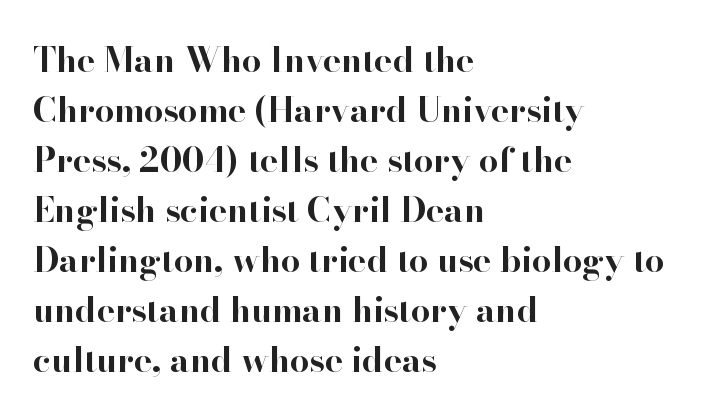
{"serif": "yes", "italic": "no", "bold": "yes", "weight": "bold", "width": "normal", "stroke_contrast": "high", "x_height": "small", "monospaced": "no", "underline": "no", "align": "left", "line_spacing": "normal", "line_spacing_ratio": 1.47, "letter_spacing": "normal", "letter_spacing_em": 0.0, "glyph_px": 34}
